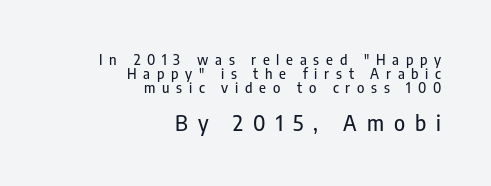
Tracking value appears strongly positive — letters spread wide. The designer dialed line spacing down below the default. Posture: vertical. The space beneath each line is pristine and unruled. If you squint, the bottom block still reads clearly — it's the larger of the two.
